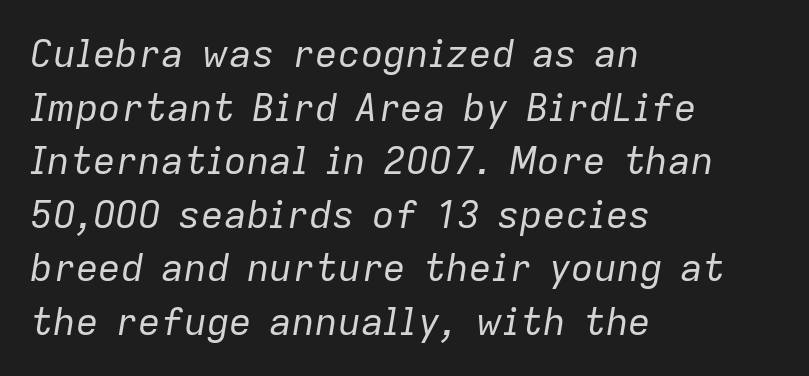
The image shows 38 px regular-weight type, italic (leaning right); set left-aligned, normal line spacing (1.41x), normal letter spacing, not underlined; low stroke contrast and a medium x-height.
